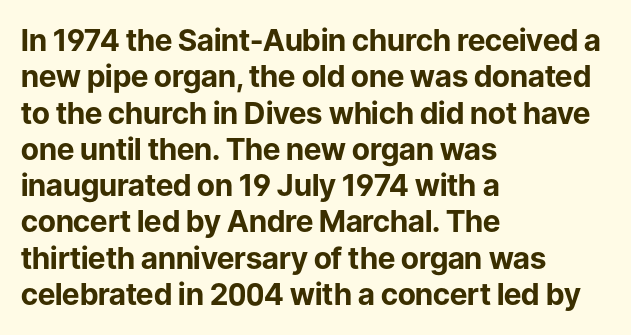
{"serif": "no", "italic": "no", "bold": "yes", "weight": "bold", "width": "normal", "stroke_contrast": "low", "x_height": "medium", "monospaced": "no", "underline": "no", "align": "left", "line_spacing_ratio": 1.21, "letter_spacing": "normal", "letter_spacing_em": 0.0, "glyph_px": 30}
